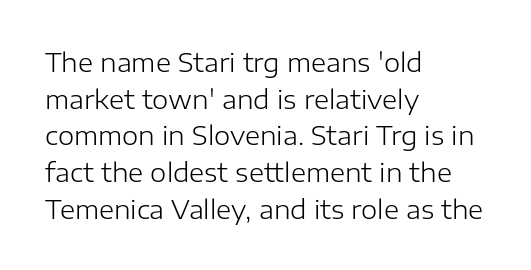
{"italic": "no", "bold": "no", "underline": "no", "align": "left", "line_spacing": "normal", "line_spacing_ratio": 1.41, "letter_spacing": "normal", "letter_spacing_em": 0.0, "glyph_px": 26}
